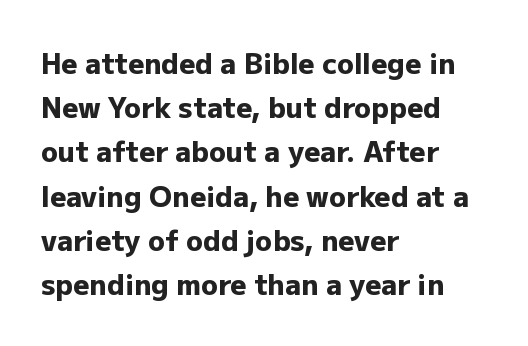
The image shows 28 px heavy sans-serif type, upright; set left-aligned, normal line spacing (1.58x), normal letter spacing, not underlined; low stroke contrast and a medium x-height.
